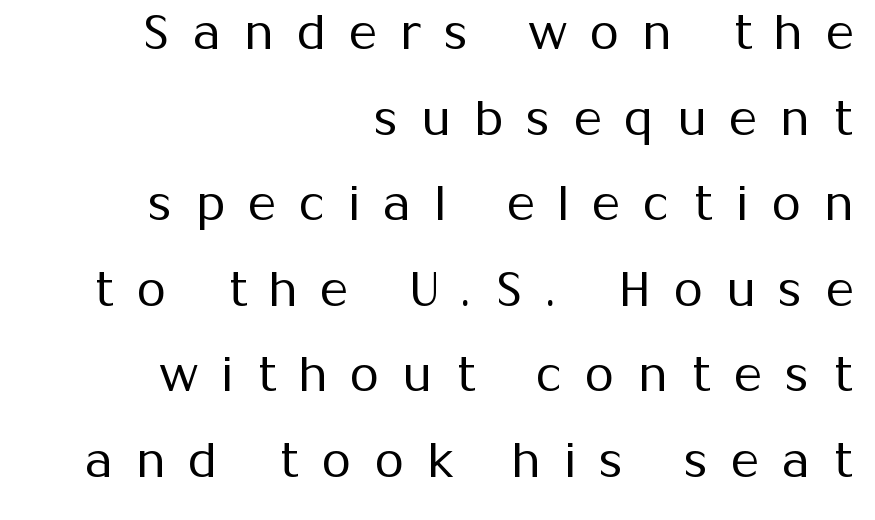
Q: Is the text bold? A: No.
Q: Is the text italic (slanted)? A: No, it is upright.
Q: Is the typeface a serif or a sans-serif typeface? A: Sans-serif.
Q: Is the text underlined? A: No.
Q: How is the paragraph aligned? A: Right-aligned.
Q: Is the spacing between letters normal or unusually wide? A: Unusually wide.
Q: Width (condensed, normal, or wide)? A: Normal.
Q: Stroke contrast? A: Medium.
Q: x-height? A: Medium.
Q: Monospaced? A: No.
